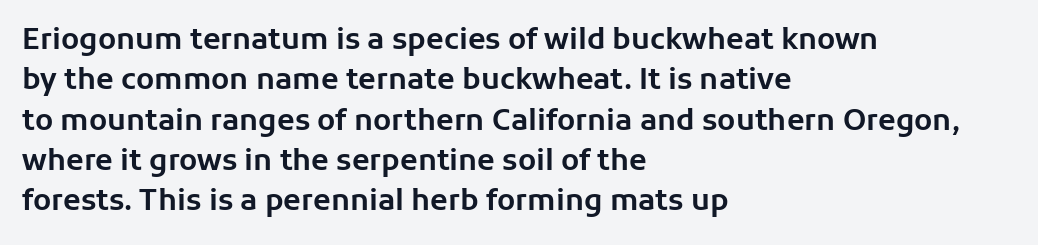
The image shows 29 px sans-serif type, upright; set left-aligned, normal line spacing (1.39x), normal letter spacing, not underlined; low stroke contrast and a medium x-height.
